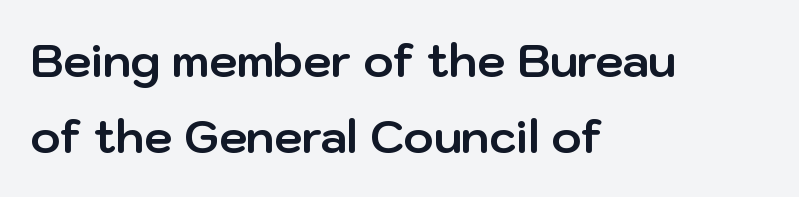
Serif or sans? Sans — the stroke terminals are bare. The font's upright variant was chosen for this text. These lines carry a lot of weight — the face is fully bold. Visually the block forms a straight wall on the left and a jagged coastline on the right. The type is set solid horizontally, with unmodified tracking.
